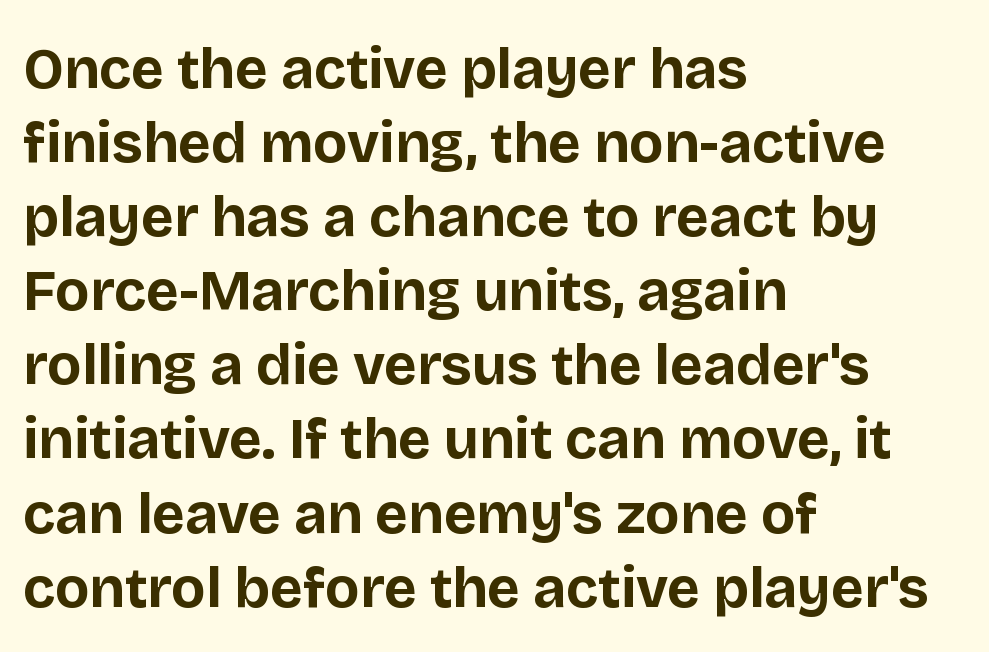
The area under the type is left untouched. The rendering uses natural spacing where letterforms have individual widths. It's the straight-up-and-down kind of type. Does the leading feel generous? No, just average.
